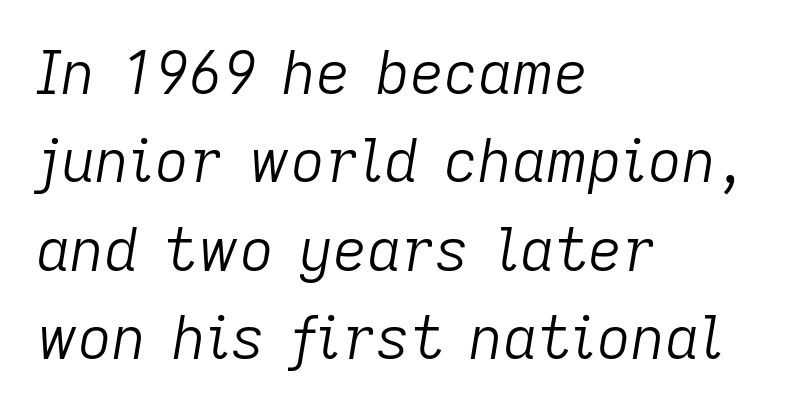
{"italic": "yes", "lean": "right", "slant_degrees": 9, "bold": "no", "weight": "light", "width": "normal", "stroke_contrast": "low", "x_height": "medium", "monospaced": "no", "underline": "no", "align": "left", "line_spacing": "normal", "line_spacing_ratio": 1.5, "letter_spacing": "normal", "letter_spacing_em": 0.0, "glyph_px": 59}
